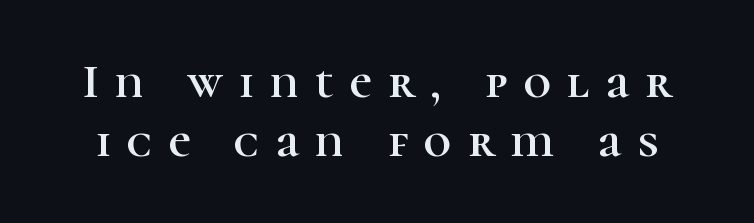
You can tell from the footed stems that serif type was used. Letter spacing: wide. Underlining? Definitely not there. The font's upright variant was chosen for this text.
